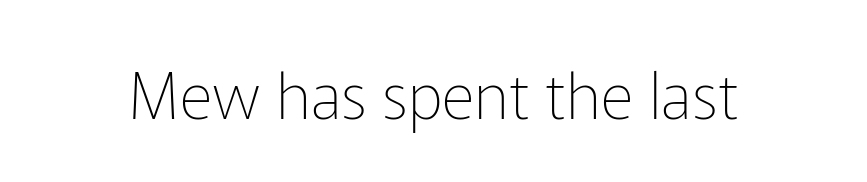
I'd call this a sans setting — the letters go barefoot. You could not count columns in this text — the font is proportionally spaced. Just letters on the line, the space beneath them empty. The strokes carry an ordinary text weight at most.
